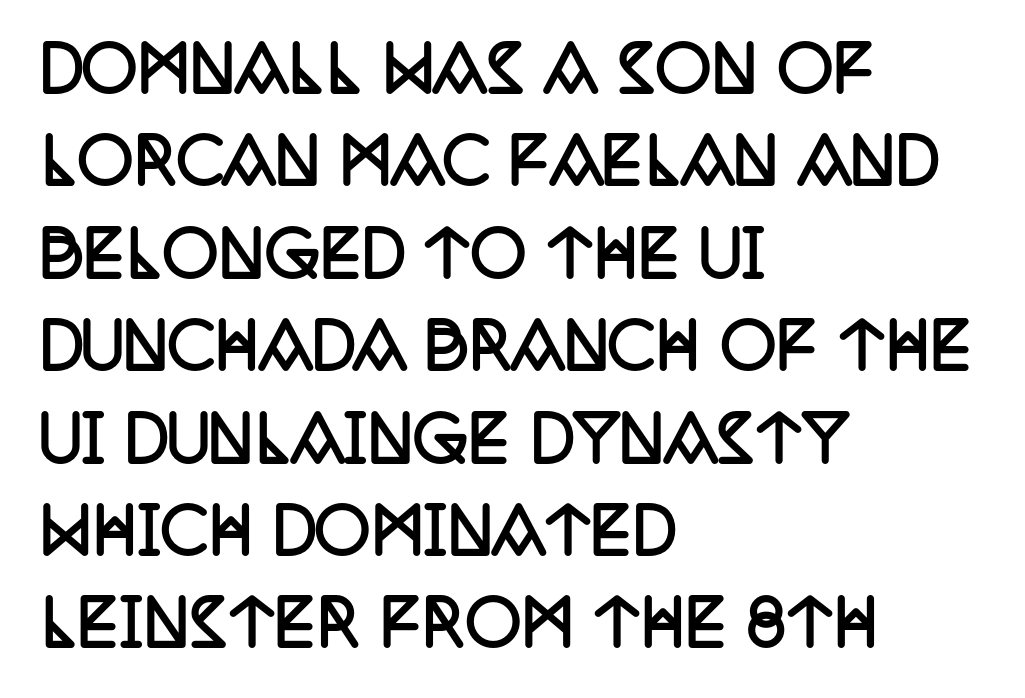
{"serif": "yes", "italic": "no", "bold": "yes", "weight": "semibold", "width": "condensed", "stroke_contrast": "low", "x_height": "large", "monospaced": "no", "underline": "no", "align": "left", "line_spacing": "normal", "line_spacing_ratio": 1.49, "letter_spacing": "normal", "letter_spacing_em": 0.0, "glyph_px": 62}
